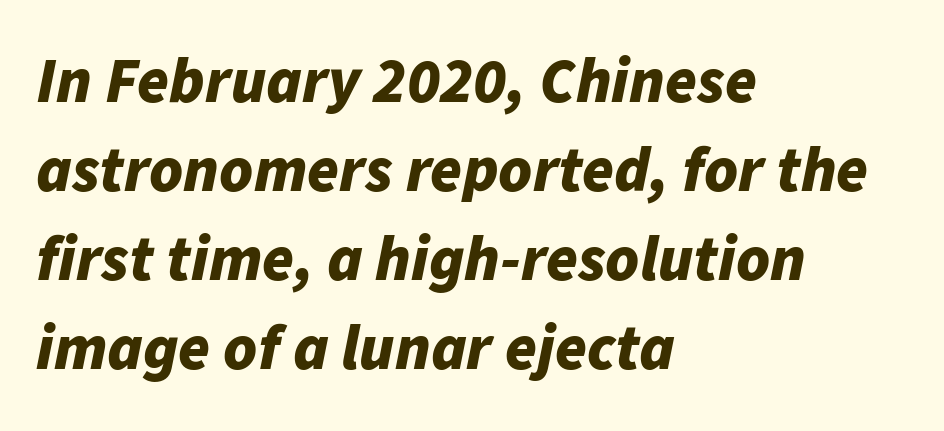
Q: Is the text bold? A: Yes.
Q: Is the text italic (slanted)? A: Yes, it leans right by about 11 degrees.
Q: Is the text underlined? A: No.
Q: How is the paragraph aligned? A: Left-aligned.
Q: Is the spacing between letters normal or unusually wide? A: Normal.
Q: Is the spacing between lines tight, normal or loose? A: Normal.
Q: Width (condensed, normal, or wide)? A: Normal.
Q: Stroke contrast? A: Low.
Q: x-height? A: Medium.
Q: Monospaced? A: No.
